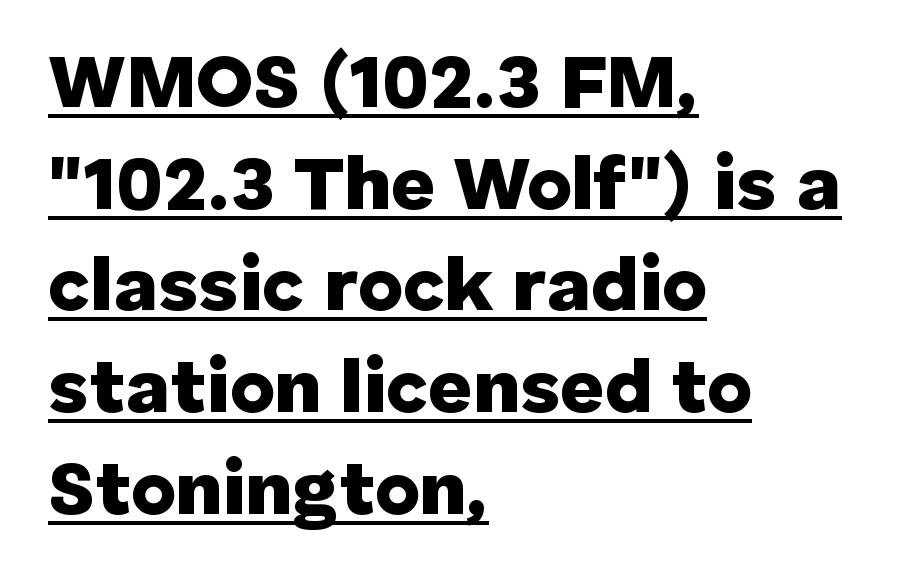
Each letter keeps its own natural width here, so spacing adapts to shape. You could call the tracking neutral — neither tight nor loose. This is the regular roman posture of the typeface. The rendering uses a moderate line-height, typical for paragraphs. The designer went with a sans here, leaving each stem footless.
